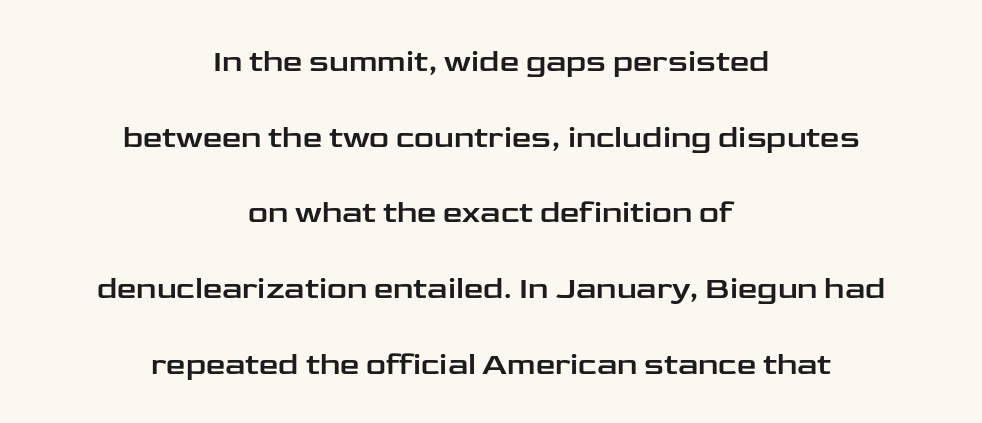
The image shows 31 px wide sans-serif type, upright; set centered, loose line spacing (2.44x), normal letter spacing, not underlined; low stroke contrast and a medium x-height.
